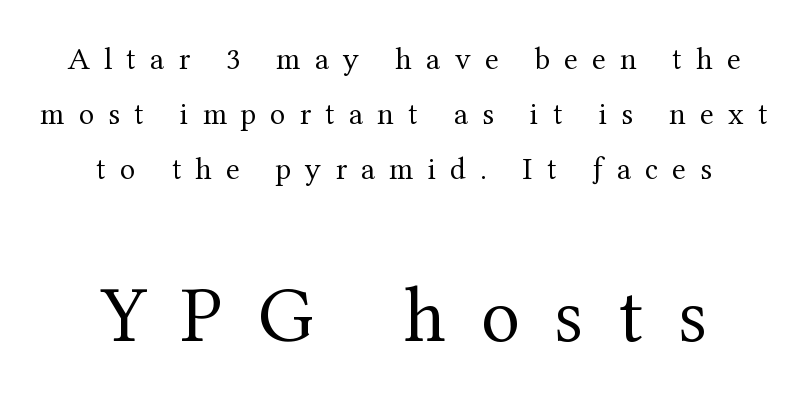
{"serif": "yes", "italic": "no", "bold": "no", "weight": "regular", "width": "normal", "stroke_contrast": "medium", "x_height": "medium", "monospaced": "no", "underline": "no", "align": "center", "line_spacing_ratio": 1.72, "letter_spacing": "wide", "letter_spacing_em": 0.44, "larger_block": "second", "size_ratio": 2.5, "glyph_px": 80}
